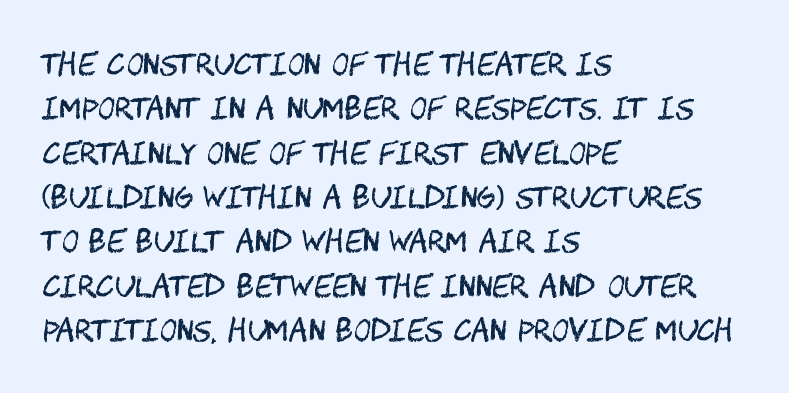
Serifs: no, the terminals of the letterforms are clean. Reading down the block, your eye returns to a fixed left position each line. Is the stroke heavy? The answer is a plain regular-or-lighter. The zone under the glyphs is completely vacant. Line spacing here is normal. Nobody touched the tracking dial on this one.
